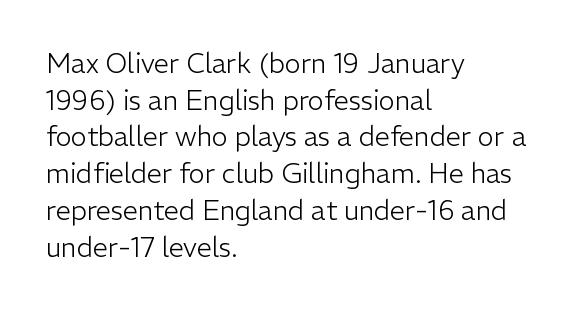
The image shows 27 px text type, upright; set left-aligned, normal line spacing (1.36x), normal letter spacing, not underlined.
